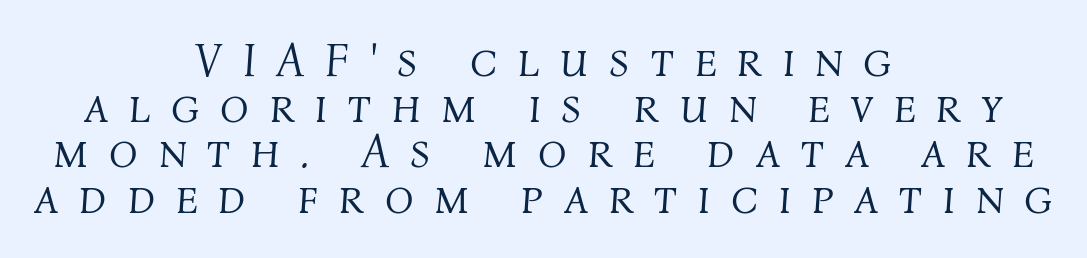
{"italic": "yes", "lean": "right", "slant_degrees": 4, "bold": "no", "weight": "light", "width": "normal", "stroke_contrast": "medium", "x_height": "medium", "monospaced": "no", "underline": "no", "align": "center", "line_spacing": "tight", "line_spacing_ratio": 0.97, "letter_spacing": "wide", "letter_spacing_em": 0.44, "glyph_px": 47}
